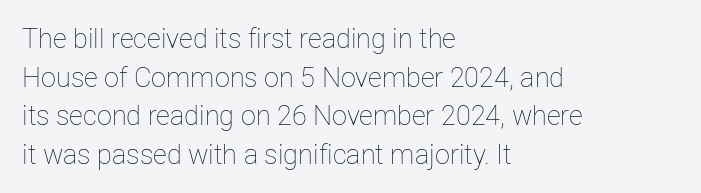
The image shows 27 px text type, upright; set left-aligned, normal line spacing (1.43x), normal letter spacing, not underlined.
